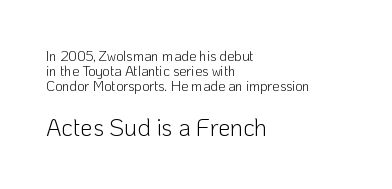
{"italic": "no", "bold": "no", "underline": "no", "align": "left", "line_spacing": "tight", "line_spacing_ratio": 1.06, "letter_spacing": "normal", "letter_spacing_em": 0.0, "larger_block": "second", "size_ratio": 1.71, "glyph_px": 24}
